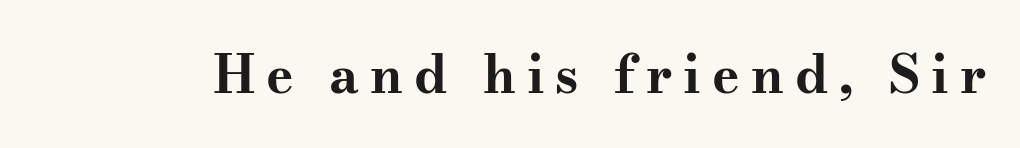
Q: Is the text bold? A: Yes.
Q: Is the text italic (slanted)? A: No, it is upright.
Q: Is the typeface a serif or a sans-serif typeface? A: Serif.
Q: Is the text underlined? A: No.
Q: Is the spacing between letters normal or unusually wide? A: Unusually wide.
Q: Width (condensed, normal, or wide)? A: Wide.
Q: Stroke contrast? A: Medium.
Q: x-height? A: Small.
Q: Monospaced? A: No.
